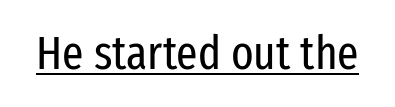
The image shows 47 px regular-weight, condensed sans-serif type, upright; set normal letter spacing, underlined; low stroke contrast and a medium x-height.
